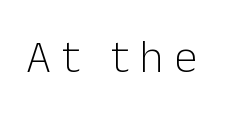
Designer's note — italics off, roman on. Think of a printed novel: that variable character pitch is what you see here. Glance below the letters and you will spot only blank space. Classification — sans serif.
